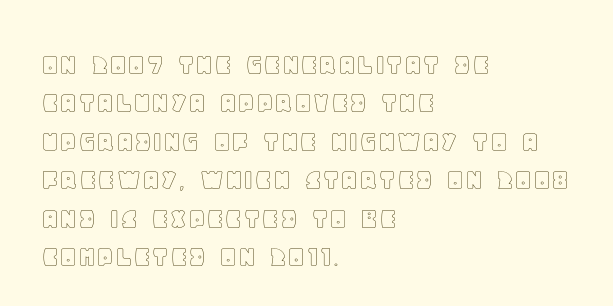
Q: Is the text italic (slanted)? A: No, it is upright.
Q: Is the text underlined? A: No.
Q: How is the paragraph aligned? A: Left-aligned.
Q: Is the spacing between letters normal or unusually wide? A: Normal.
Q: Width (condensed, normal, or wide)? A: Normal.
Q: x-height? A: Large.
Q: Monospaced? A: No.
